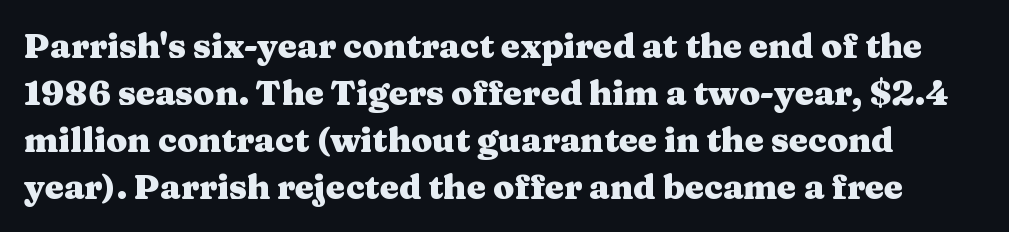
Q: Is the text bold? A: Yes.
Q: Is the text italic (slanted)? A: No, it is upright.
Q: Is the typeface a serif or a sans-serif typeface? A: Serif.
Q: Is the text underlined? A: No.
Q: Is the spacing between letters normal or unusually wide? A: Normal.
Q: Is the spacing between lines tight, normal or loose? A: Normal.
Q: Width (condensed, normal, or wide)? A: Wide.
Q: Stroke contrast? A: Medium.
Q: x-height? A: Medium.
Q: Monospaced? A: No.
